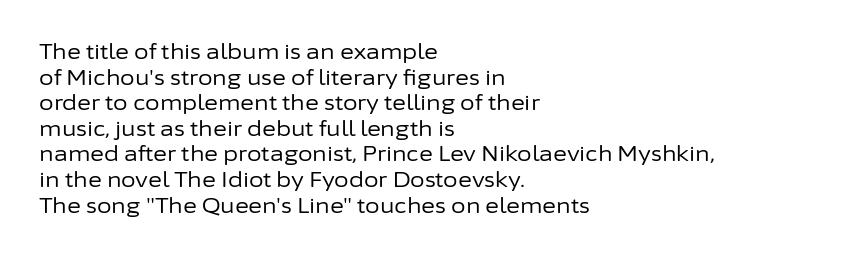
{"italic": "no", "bold": "no", "underline": "no", "align": "left", "line_spacing_ratio": 1.22, "letter_spacing": "normal", "letter_spacing_em": 0.0, "glyph_px": 21}
